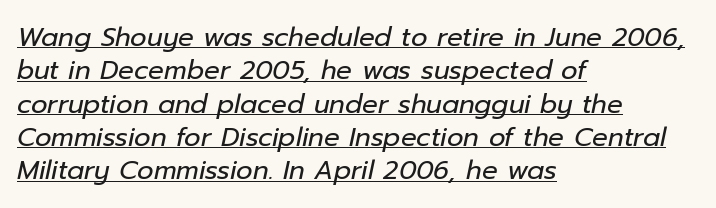
Italic: yes, the glyphs are oblique. The typeface has the unassuming heft of standard copy or less. Emphasis is given by a line drawn under the lettering. The space between consecutive lines is moderate. Here the glyphs are tracked normally, forming tight word shapes.
